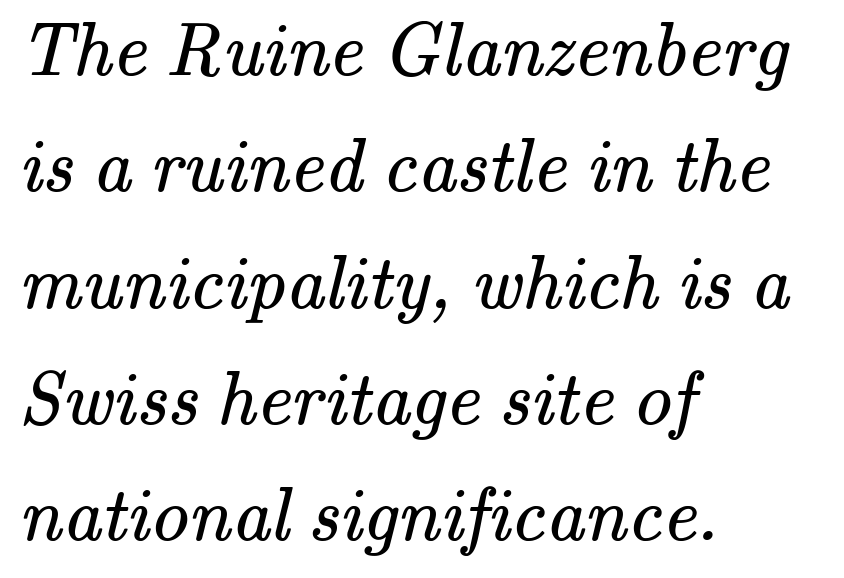
{"serif": "yes", "bold": "no", "weight": "regular", "width": "normal", "stroke_contrast": "medium", "x_height": "small", "monospaced": "no", "underline": "no", "align": "left", "line_spacing": "normal", "line_spacing_ratio": 1.53, "letter_spacing": "normal", "letter_spacing_em": 0.0, "glyph_px": 76}
